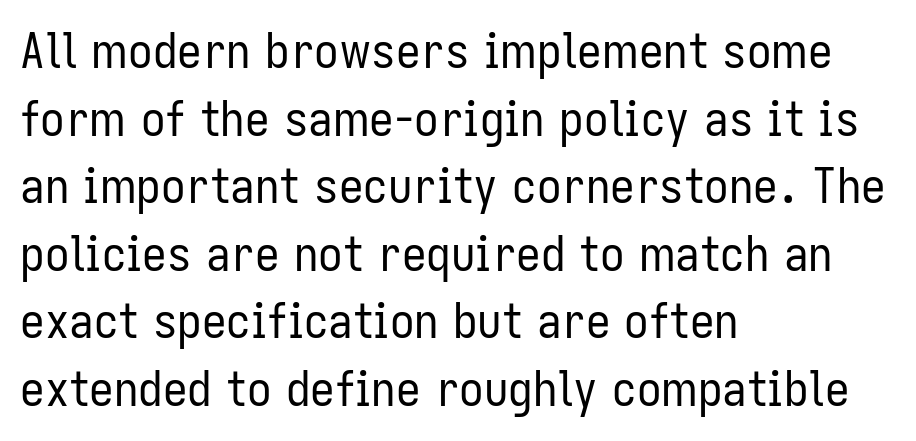
{"serif": "no", "italic": "no", "bold": "no", "weight": "regular", "width": "condensed", "stroke_contrast": "low", "x_height": "medium", "monospaced": "no", "underline": "no", "align": "left", "line_spacing": "normal", "line_spacing_ratio": 1.38, "letter_spacing": "normal", "letter_spacing_em": 0.0, "glyph_px": 49}
